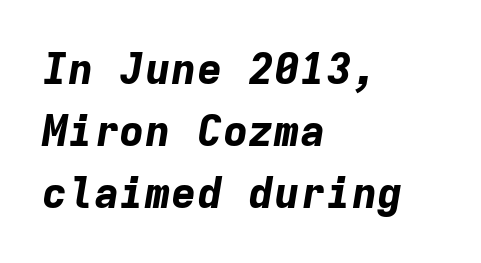
The image shows 43 px bold type, italic (leaning right), monospaced; set left-aligned, normal line spacing (1.44x), normal letter spacing, not underlined; low stroke contrast and a medium x-height.
